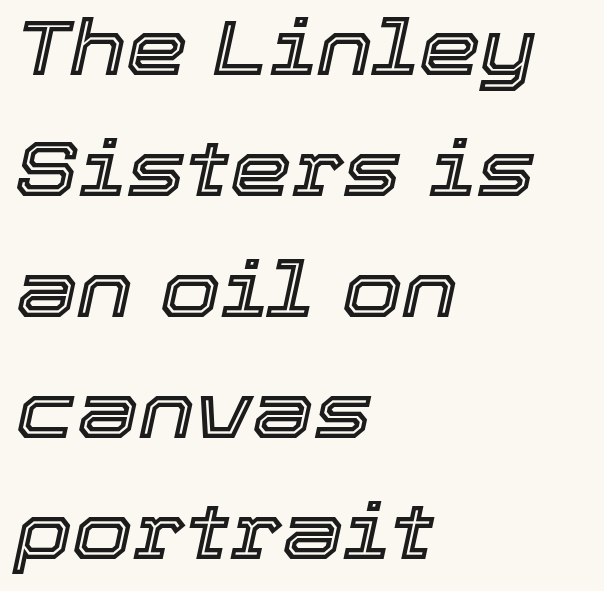
The image shows 78 px text type, italic (leaning right); set left-aligned, normal line spacing (1.55x), normal letter spacing, not underlined; a medium x-height.
